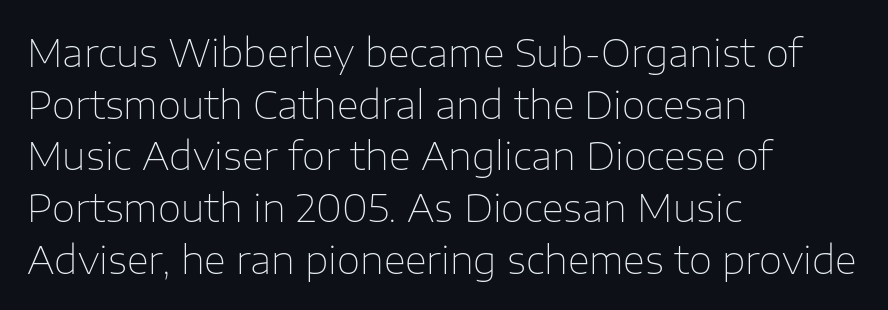
{"serif": "no", "italic": "no", "bold": "no", "weight": "thin", "width": "normal", "stroke_contrast": "low", "x_height": "medium", "monospaced": "no", "underline": "no", "align": "left", "line_spacing": "normal", "line_spacing_ratio": 1.36, "letter_spacing": "normal", "letter_spacing_em": 0.0, "glyph_px": 38}
